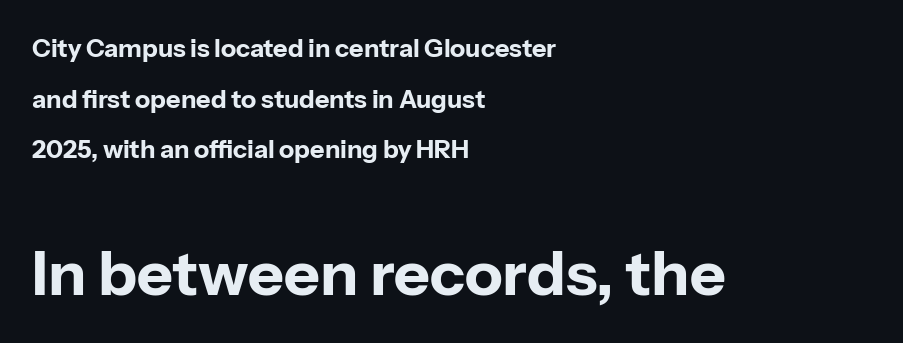
The image shows 62 px bold sans-serif type, upright; set left-aligned, loose line spacing (2.03x), normal letter spacing, not underlined; the second (bottom) block is 2.48x larger; low stroke contrast and a medium x-height.
